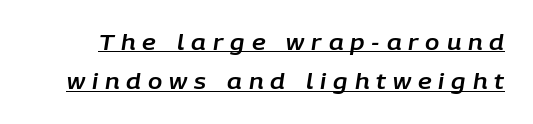
{"italic": "yes", "lean": "right", "slant_degrees": 9, "underline": "yes", "line_spacing_ratio": 1.88, "letter_spacing": "wide", "letter_spacing_em": 0.33, "glyph_px": 21}
